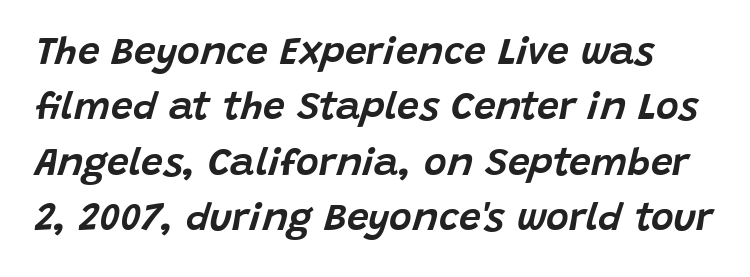
Looks like regular typesetting: each glyph gets only the width it needs. The lettering tilts uniformly, giving the passage an italic look. Nothing unusual about the tracking: characters are spaced as the font intends. The rendering uses a moderate line-height, typical for paragraphs. Decoration check: the copy has no underline.
